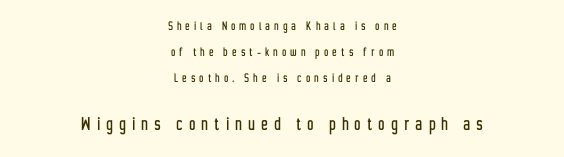
{"italic": "no", "underline": "no", "align": "center", "line_spacing_ratio": 1.86, "letter_spacing": "wide", "letter_spacing_em": 0.32, "larger_block": "second", "size_ratio": 1.5, "glyph_px": 21}
